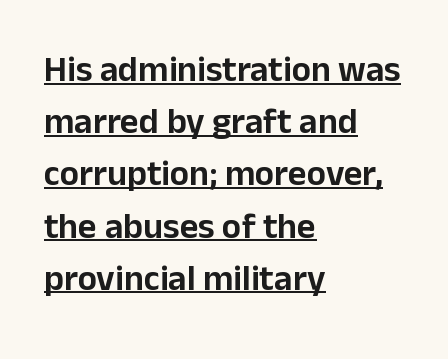
This sample carries an underscore along the baseline area. Character widths vary here, with narrow letters taking less room than wide ones. Here the glyphs are tracked normally, forming tight word shapes. Italic: no, the glyphs are upright roman. Nothing sits at the stroke ends, so this counts as sans-serif. Leftover space on each line is placed entirely after the last word.
